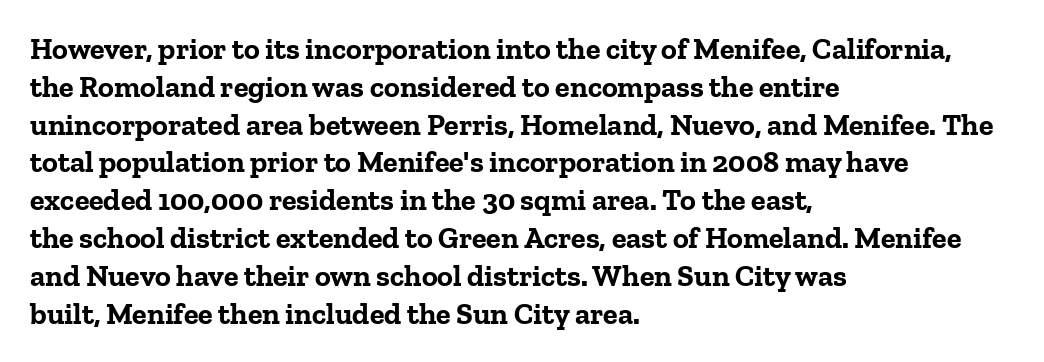
The image shows 30 px bold serif type, upright; set left-aligned, normal line spacing (1.26x), normal letter spacing, not underlined; low stroke contrast and a medium x-height.
